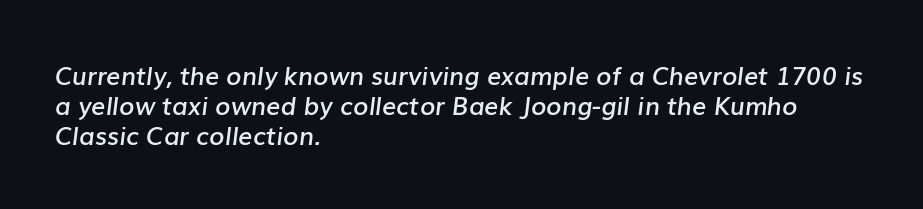
{"italic": "yes", "lean": "right", "slant_degrees": 7, "bold": "semi", "underline": "no", "align": "left", "line_spacing_ratio": 1.21, "letter_spacing": "normal", "letter_spacing_em": 0.0, "glyph_px": 25}
